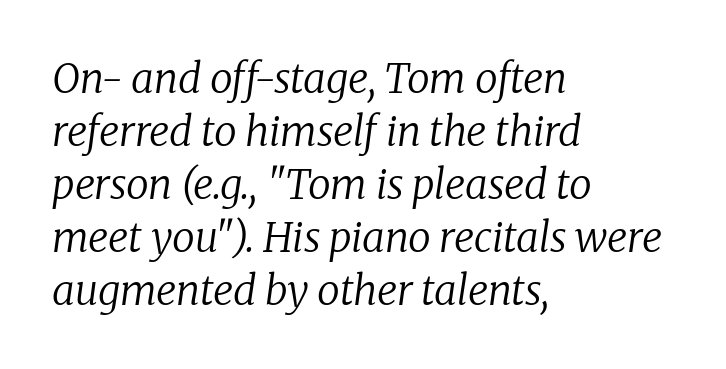
The image shows 41 px regular-weight serif type, italic (leaning right); set left-aligned, normal line spacing (1.29x), normal letter spacing, not underlined; low stroke contrast and a medium x-height.
